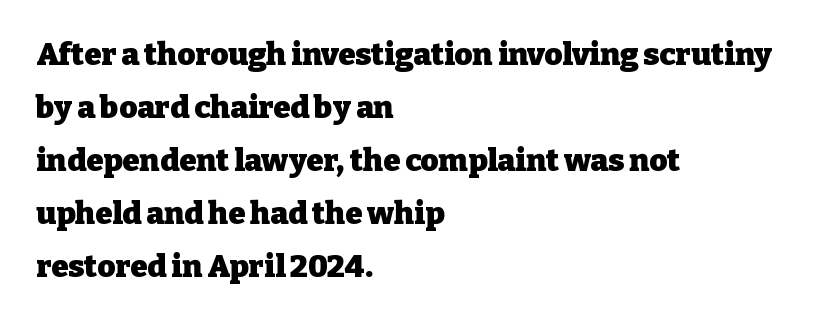
Proportional: the letters do not fall into vertical columns. The face used here has the dense, thick strokes of a bold. Has an underline been added? It has not. The letters carry serifs — small finishing strokes at the ends of their stems. All the whitespace from short lines collects on the right.
